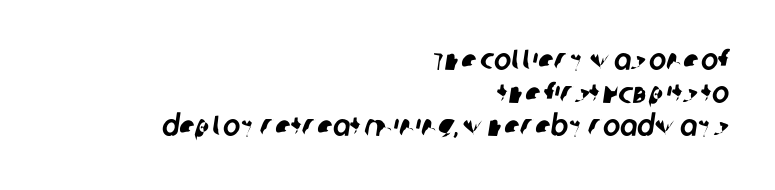
{"serif": "no", "width": "normal", "stroke_contrast": "low", "x_height": "large", "monospaced": "no", "underline": "no", "align": "right", "line_spacing": "tight", "line_spacing_ratio": 1.13, "letter_spacing": "normal", "letter_spacing_em": 0.0, "glyph_px": 29}
